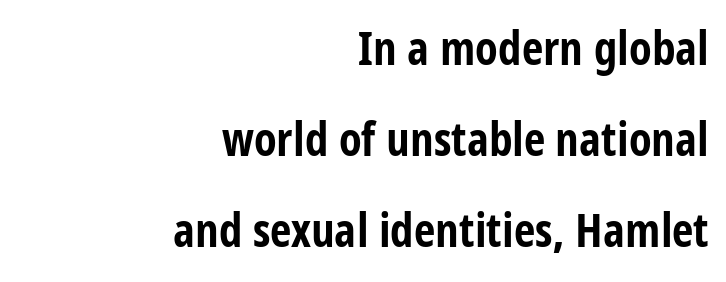
The passage shown is typed in a proportional face where columns would drift. Is there much room between lines? Yes — plenty of vertical air separates them. Teacher's note: observe the even right margin — that is flush-right alignment. Rule under the text: the space is simply empty. The rendering keeps characters at their native spacing. The axis of the letterforms is exactly vertical.
